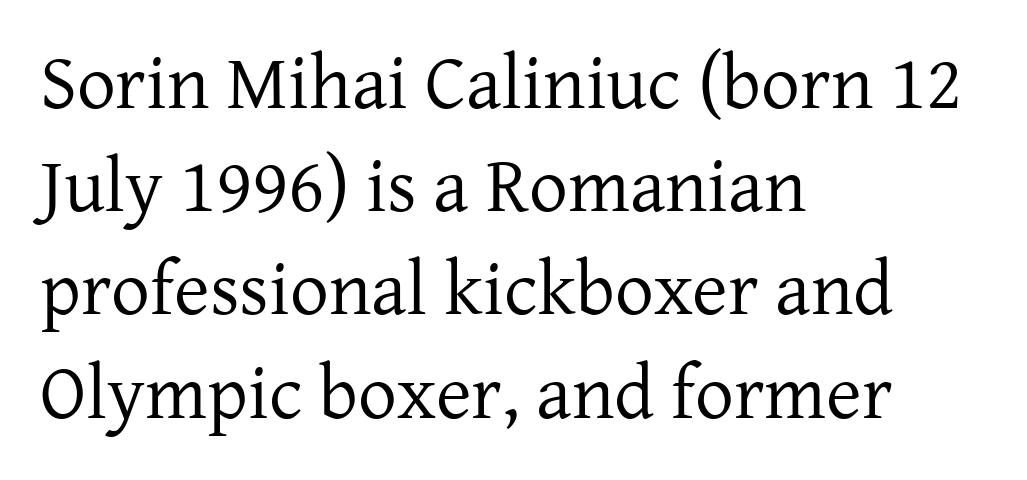
Q: Is the text bold? A: No.
Q: Is the text italic (slanted)? A: No, it is upright.
Q: Is the typeface a serif or a sans-serif typeface? A: Serif.
Q: Is the text underlined? A: No.
Q: How is the paragraph aligned? A: Left-aligned.
Q: Is the spacing between letters normal or unusually wide? A: Normal.
Q: Is the spacing between lines tight, normal or loose? A: Normal.
Q: Width (condensed, normal, or wide)? A: Normal.
Q: Stroke contrast? A: Low.
Q: x-height? A: Medium.
Q: Monospaced? A: No.
